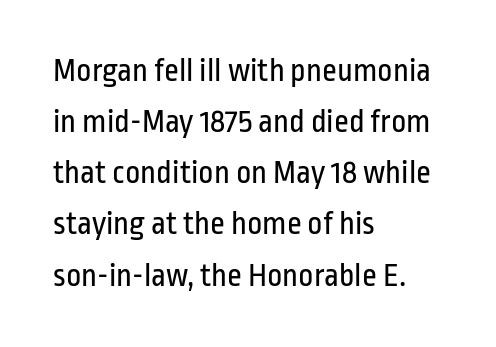
{"serif": "no", "italic": "no", "bold": "no", "weight": "regular", "width": "condensed", "stroke_contrast": "low", "x_height": "medium", "monospaced": "no", "underline": "no", "align": "left", "line_spacing": "normal", "line_spacing_ratio": 1.55, "letter_spacing": "normal", "letter_spacing_em": 0.0, "glyph_px": 33}
